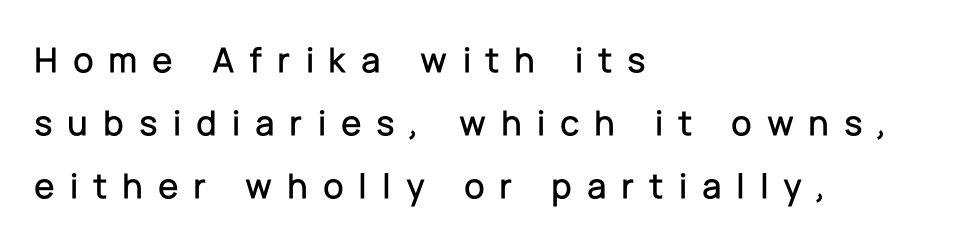
The image shows 37 px sans-serif type, upright; set left-aligned, normal line spacing (1.7x), unusually wide letter spacing (+0.4 em), not underlined; low stroke contrast and a medium x-height.
